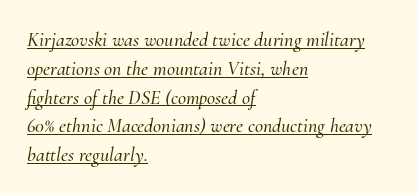
Q: Is the text italic (slanted)? A: Yes, it leans right by about 10 degrees.
Q: Is the text underlined? A: Yes.
Q: How is the paragraph aligned? A: Left-aligned.
Q: Is the spacing between letters normal or unusually wide? A: Normal.
Q: Is the spacing between lines tight, normal or loose? A: Normal.
